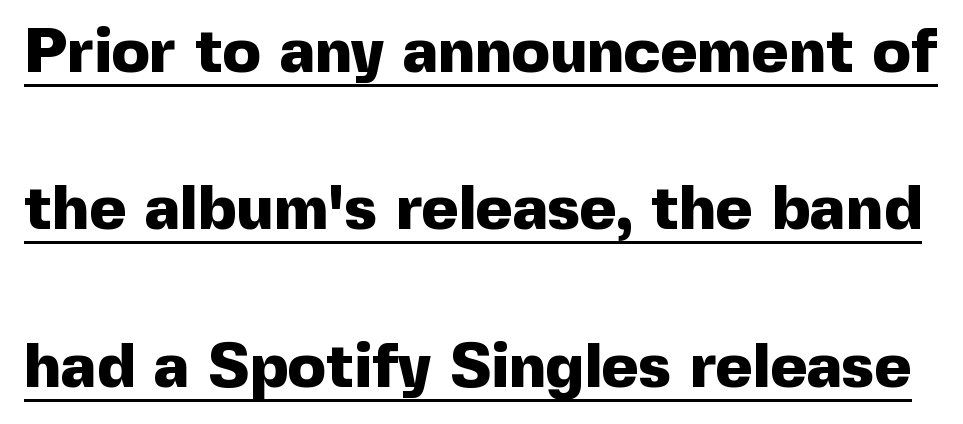
{"serif": "no", "italic": "no", "bold": "yes", "weight": "heavy", "width": "normal", "x_height": "medium", "monospaced": "no", "underline": "yes", "line_spacing": "loose", "line_spacing_ratio": 2.5, "letter_spacing": "normal", "letter_spacing_em": 0.0, "glyph_px": 63}
